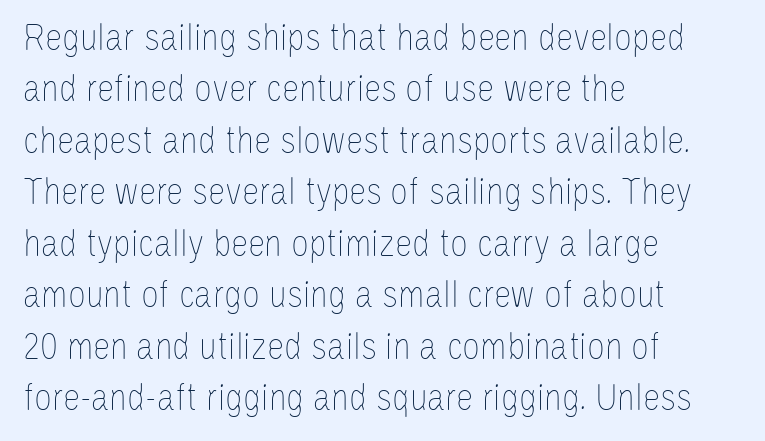
The letters look calm and open, with moderate or lighter stems. Honestly, the row spacing looks completely unremarkable. Think of a printed novel: that variable character pitch is what you see here. Teacher's note: observe the even left margin — that is flush-left alignment. Characters follow at the spacing the type designer built in. The letters stand upright; this is a roman face.
